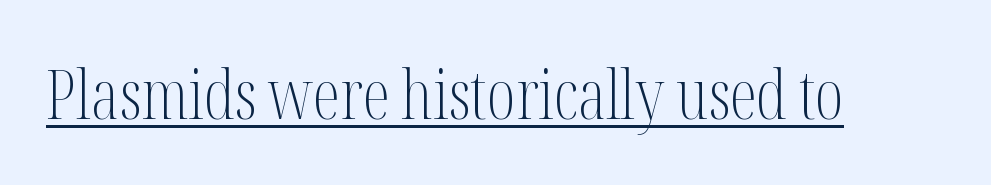
Q: Is the text bold? A: No.
Q: Is the text italic (slanted)? A: No, it is upright.
Q: Is the typeface a serif or a sans-serif typeface? A: Serif.
Q: Is the text underlined? A: Yes.
Q: Is the spacing between letters normal or unusually wide? A: Normal.
Q: Width (condensed, normal, or wide)? A: Condensed.
Q: Stroke contrast? A: Medium.
Q: x-height? A: Medium.
Q: Monospaced? A: No.
